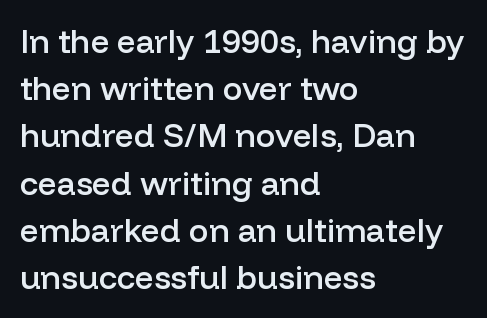
The image shows 33 px semibold sans-serif type, upright; set left-aligned, normal line spacing (1.43x), normal letter spacing, not underlined; low stroke contrast and a medium x-height.
